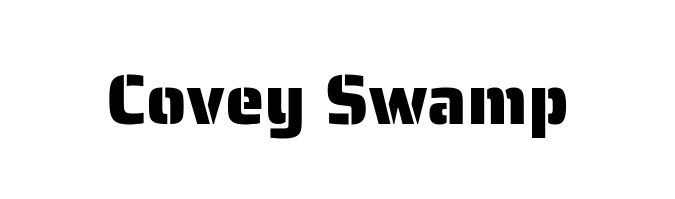
Notice how the stems are strictly vertical — no italics here. Proportional: the letters do not fall into vertical columns. The designer went with a sans here, leaving each stem footless. The tracking reads as untouched default to a designer's eye. Each row of text sits above clean, open space.
